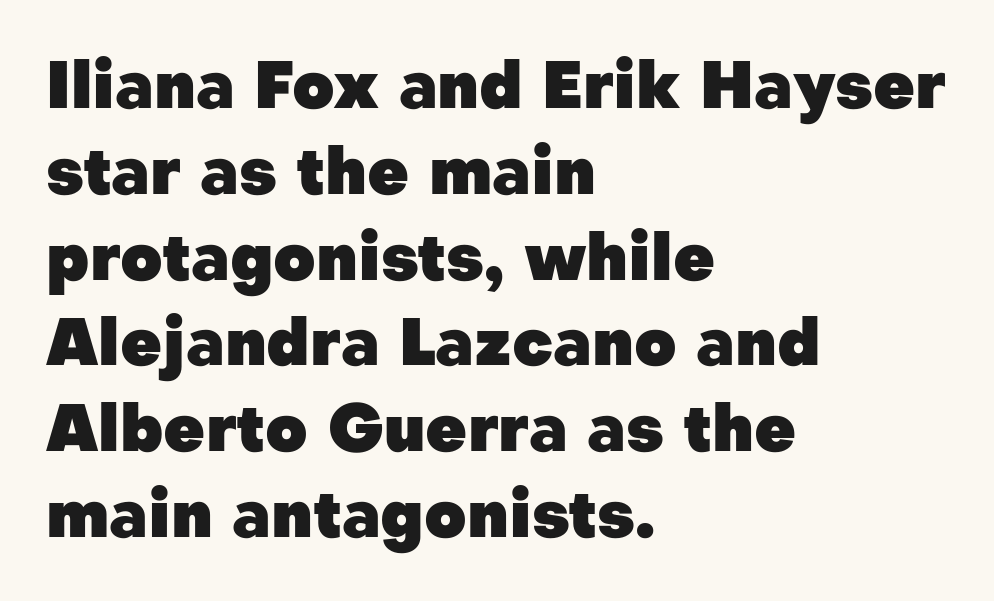
The image shows 65 px heavy sans-serif type, upright; set left-aligned, normal line spacing (1.32x), normal letter spacing, not underlined; low stroke contrast and a medium x-height.
